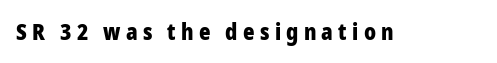
The image shows 22 px bold type, upright; set unusually wide letter spacing (+0.24 em), not underlined.
